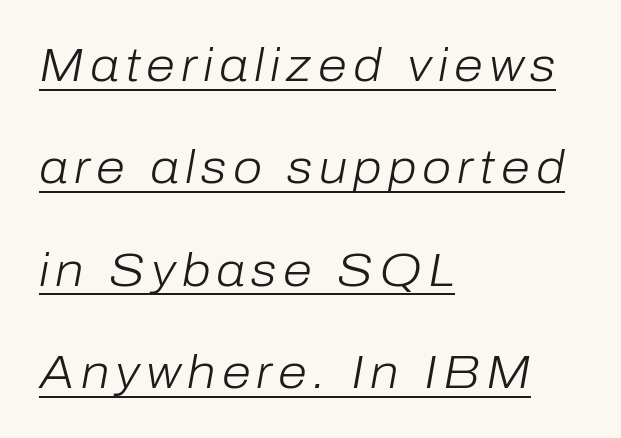
Slant detected: the letters are inclined. The rendering uses natural spacing where letterforms have individual widths. A classic flush-left, rag-right setting is used for this passage. This is not heavy type; no bold has been used. The vertical gap from one line to the next is large. This is underlined copy, the kind a proofreader might mark for attention.
